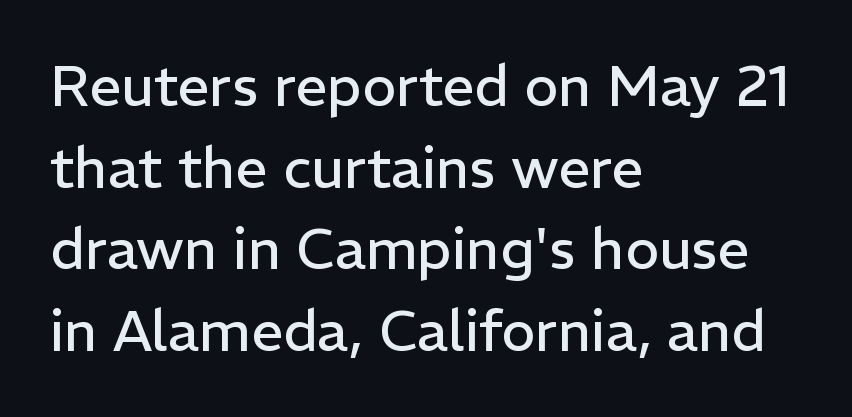
The image shows 57 px regular-weight sans-serif type, upright; set left-aligned, normal line spacing (1.43x), normal letter spacing, not underlined; low stroke contrast and a medium x-height.
